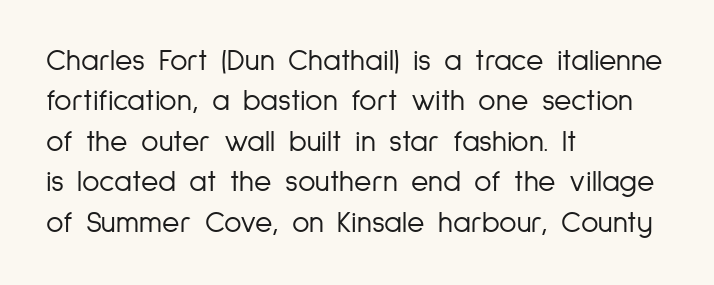
Q: Is the text bold? A: No.
Q: Is the text italic (slanted)? A: No, it is upright.
Q: Is the typeface a serif or a sans-serif typeface? A: Sans-serif.
Q: Is the text underlined? A: No.
Q: How is the paragraph aligned? A: Left-aligned.
Q: Is the spacing between letters normal or unusually wide? A: Normal.
Q: Is the spacing between lines tight, normal or loose? A: Normal.
Q: Width (condensed, normal, or wide)? A: Condensed.
Q: Stroke contrast? A: Low.
Q: x-height? A: Medium.
Q: Monospaced? A: No.
